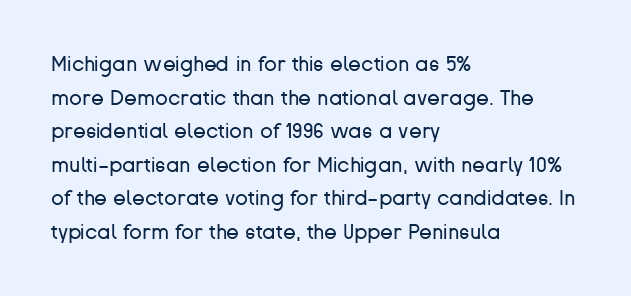
{"italic": "no", "bold": "no", "underline": "no", "align": "left", "line_spacing": "normal", "line_spacing_ratio": 1.6, "letter_spacing": "normal", "letter_spacing_em": 0.0, "glyph_px": 21}
